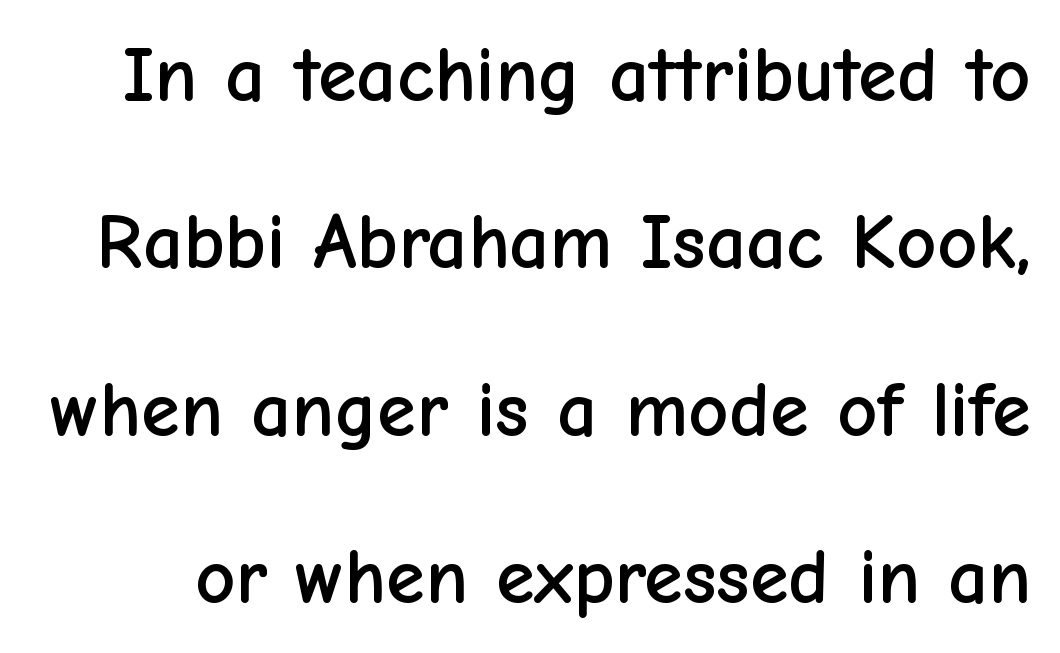
Has an underline been added? It has not. Note: no serifs on the glyphs. A typesetter would call this proportional, since set widths differ per character. Posture: upright roman. A typesetter would call this zero additional tracking.
